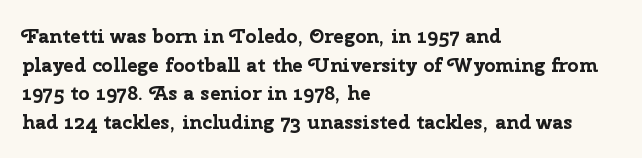
Q: Is the text bold? A: Yes.
Q: Is the text italic (slanted)? A: No, it is upright.
Q: Is the text underlined? A: No.
Q: How is the paragraph aligned? A: Left-aligned.
Q: Is the spacing between letters normal or unusually wide? A: Normal.
Q: Is the spacing between lines tight, normal or loose? A: Normal.
